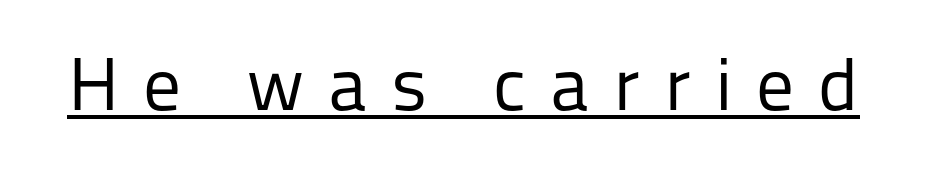
Q: Is the text bold? A: No.
Q: Is the text italic (slanted)? A: No, it is upright.
Q: Is the typeface a serif or a sans-serif typeface? A: Sans-serif.
Q: Is the text underlined? A: Yes.
Q: Is the spacing between letters normal or unusually wide? A: Unusually wide.
Q: Width (condensed, normal, or wide)? A: Normal.
Q: Stroke contrast? A: Low.
Q: x-height? A: Medium.
Q: Monospaced? A: No.
